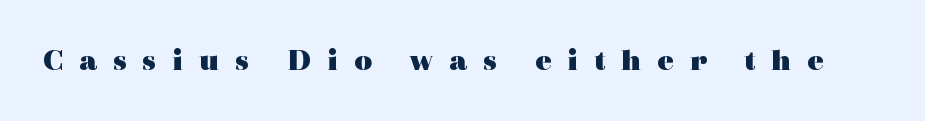
Q: Is the text bold? A: Yes.
Q: Is the text italic (slanted)? A: No, it is upright.
Q: Is the typeface a serif or a sans-serif typeface? A: Serif.
Q: Is the text underlined? A: No.
Q: Is the spacing between letters normal or unusually wide? A: Unusually wide.
Q: Width (condensed, normal, or wide)? A: Wide.
Q: x-height? A: Medium.
Q: Monospaced? A: No.
